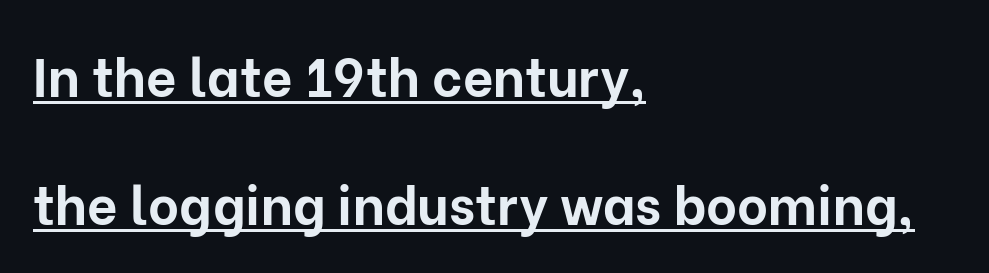
{"serif": "no", "italic": "no", "bold": "yes", "weight": "bold", "width": "normal", "stroke_contrast": "low", "x_height": "medium", "monospaced": "no", "underline": "yes", "align": "left", "line_spacing": "loose", "line_spacing_ratio": 2.41, "letter_spacing": "normal", "letter_spacing_em": 0.0, "glyph_px": 53}
